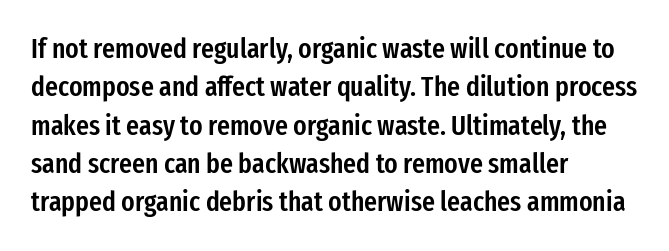
Q: Is the text bold? A: Semi-bold.
Q: Is the text italic (slanted)? A: No, it is upright.
Q: Is the typeface a serif or a sans-serif typeface? A: Sans-serif.
Q: Is the text underlined? A: No.
Q: How is the paragraph aligned? A: Left-aligned.
Q: Is the spacing between letters normal or unusually wide? A: Normal.
Q: Is the spacing between lines tight, normal or loose? A: Normal.
Q: Width (condensed, normal, or wide)? A: Condensed.
Q: Stroke contrast? A: Low.
Q: x-height? A: Medium.
Q: Monospaced? A: No.
